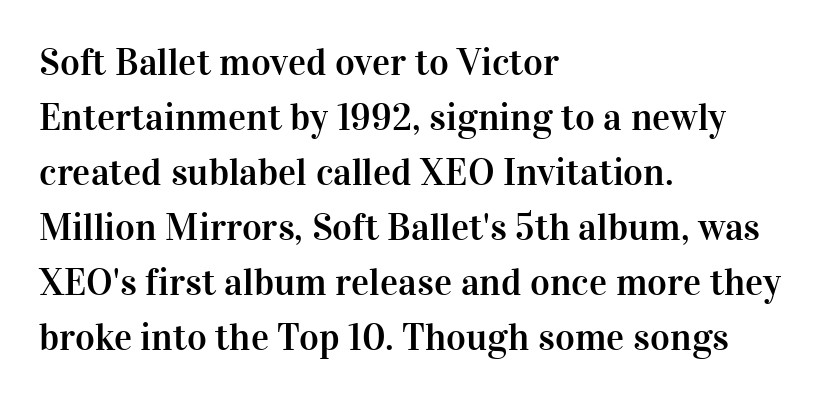
The image shows 38 px serif type, upright; set left-aligned, normal line spacing (1.45x), normal letter spacing, not underlined; high stroke contrast and a medium x-height.
